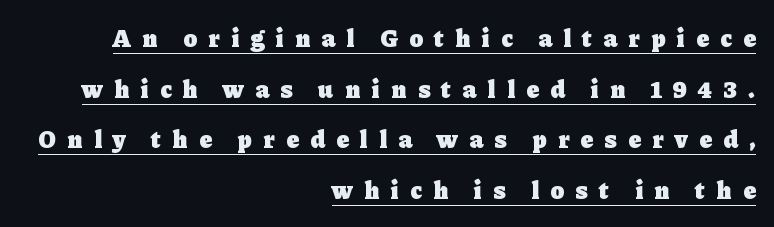
Q: Is the text bold? A: Yes.
Q: Is the text italic (slanted)? A: No, it is upright.
Q: Is the text underlined? A: Yes.
Q: How is the paragraph aligned? A: Right-aligned.
Q: Is the spacing between letters normal or unusually wide? A: Unusually wide.
Q: Is the spacing between lines tight, normal or loose? A: Loose.
